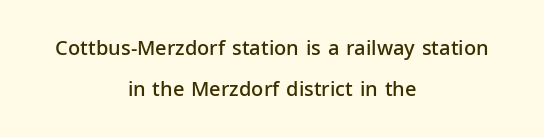
The image shows 20 px text type, upright; set centered, loose line spacing (2.03x), normal letter spacing, not underlined.
